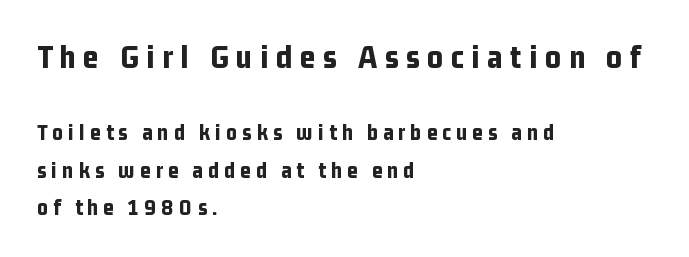
{"serif": "no", "italic": "no", "bold": "yes", "weight": "bold", "width": "condensed", "stroke_contrast": "low", "x_height": "medium", "monospaced": "no", "underline": "no", "align": "left", "line_spacing": "normal", "line_spacing_ratio": 1.62, "letter_spacing": "wide", "letter_spacing_em": 0.22, "larger_block": "first", "size_ratio": 1.48, "glyph_px": 34}
